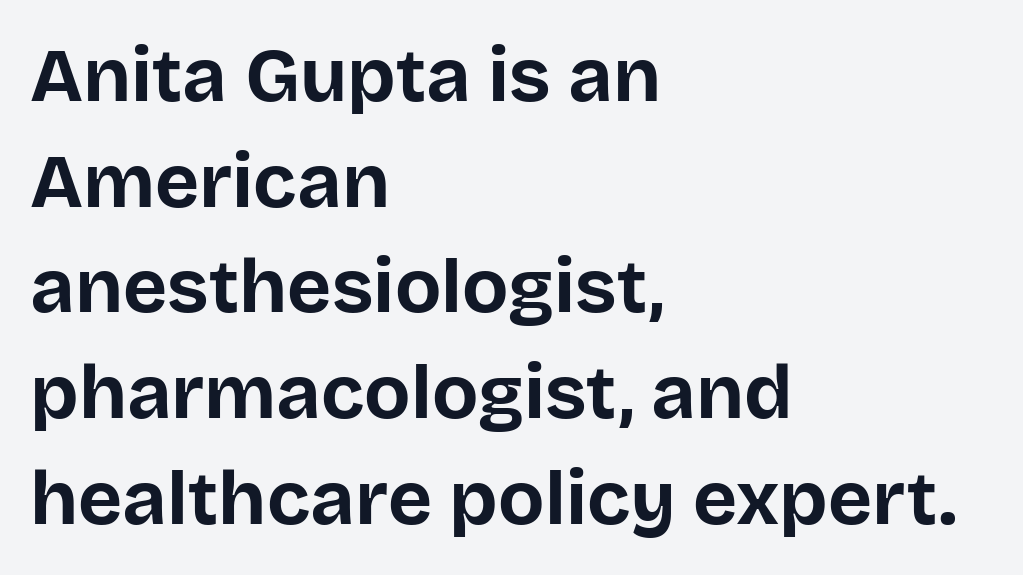
Q: Is the text bold? A: Yes.
Q: Is the text italic (slanted)? A: No, it is upright.
Q: Is the typeface a serif or a sans-serif typeface? A: Sans-serif.
Q: Is the text underlined? A: No.
Q: How is the paragraph aligned? A: Left-aligned.
Q: Is the spacing between letters normal or unusually wide? A: Normal.
Q: Is the spacing between lines tight, normal or loose? A: Normal.
Q: Width (condensed, normal, or wide)? A: Normal.
Q: Stroke contrast? A: Low.
Q: x-height? A: Large.
Q: Monospaced? A: No.
